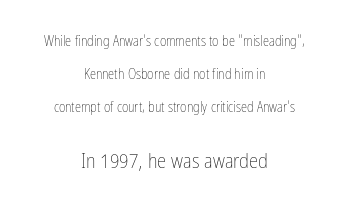
The image shows 21 px text type, upright; set centered, loose line spacing (2.34x), normal letter spacing, not underlined; the second (bottom) block is 1.5x larger.
